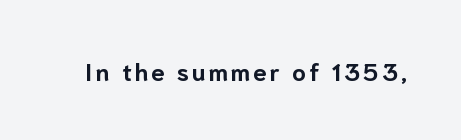
{"italic": "no", "bold": "yes", "underline": "no", "glyph_px": 24}
